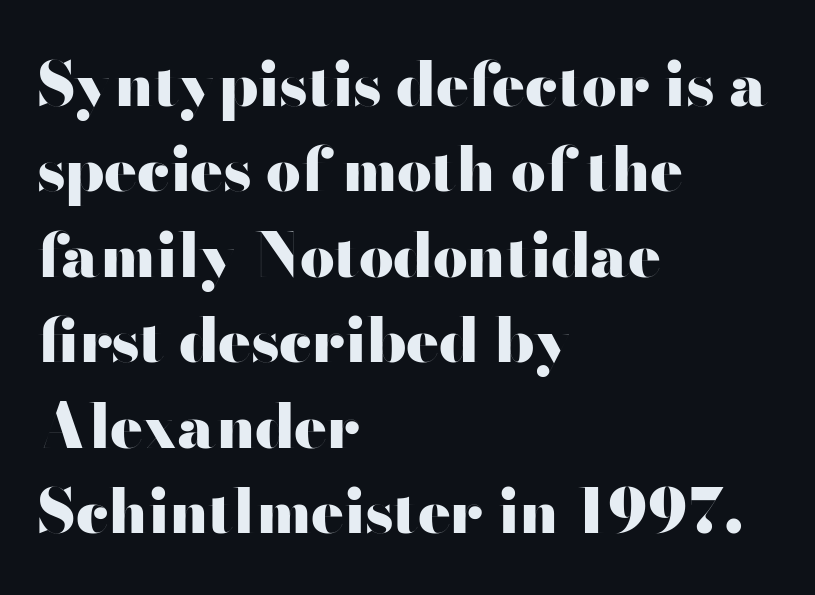
{"italic": "no", "bold": "yes", "weight": "heavy", "width": "wide", "stroke_contrast": "high", "x_height": "small", "monospaced": "no", "underline": "no", "align": "left", "line_spacing": "normal", "line_spacing_ratio": 1.4, "letter_spacing": "normal", "letter_spacing_em": 0.0, "glyph_px": 61}
